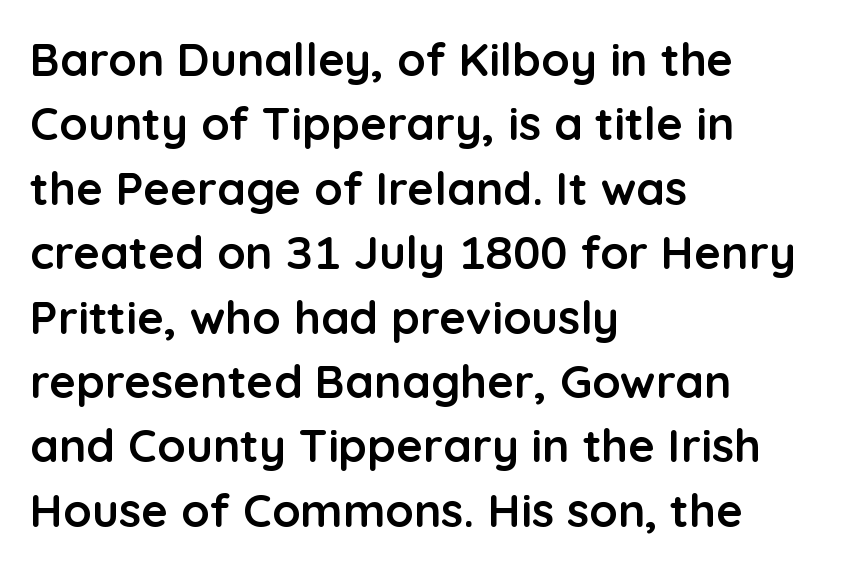
The image shows 46 px semibold sans-serif type, upright; set left-aligned, normal line spacing (1.4x), normal letter spacing, not underlined; low stroke contrast and a medium x-height.
